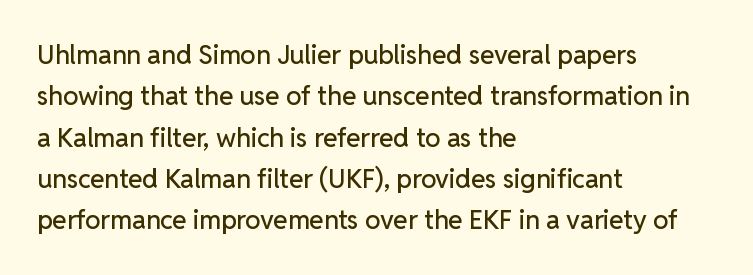
{"italic": "no", "underline": "no", "align": "left", "line_spacing": "normal", "line_spacing_ratio": 1.59, "letter_spacing": "normal", "letter_spacing_em": 0.0, "glyph_px": 26}
